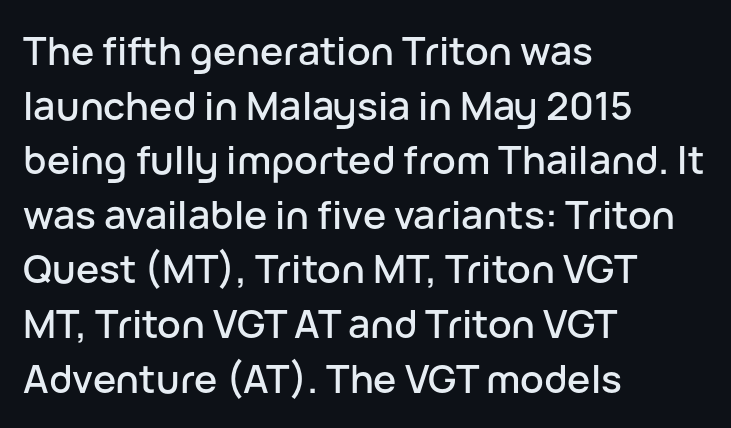
The image shows 39 px sans-serif type, upright; set left-aligned, normal line spacing (1.4x), normal letter spacing, not underlined; low stroke contrast and a medium x-height.
